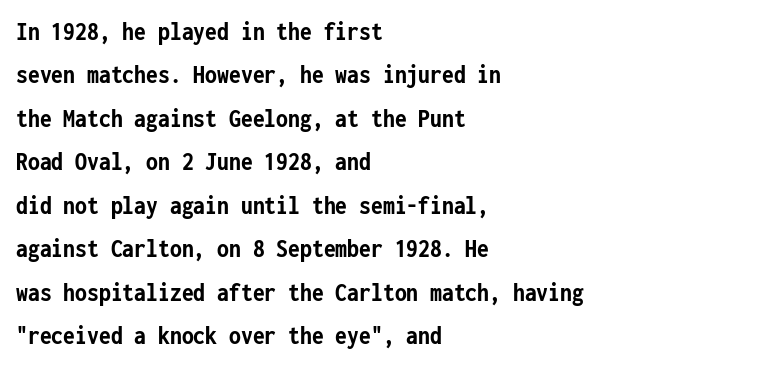
{"italic": "no", "bold": "yes", "underline": "no", "align": "left", "line_spacing": "normal", "line_spacing_ratio": 1.61, "letter_spacing": "normal", "letter_spacing_em": 0.0, "glyph_px": 27}
